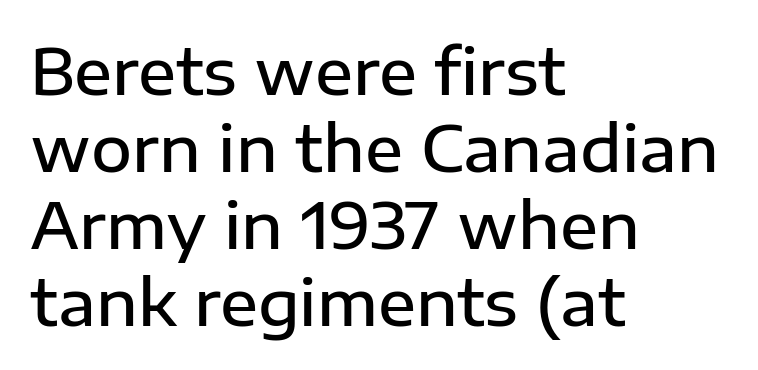
The image shows 63 px semibold sans-serif type, upright; set left-aligned, line spacing 1.22x, normal letter spacing, not underlined; low stroke contrast and a medium x-height.
